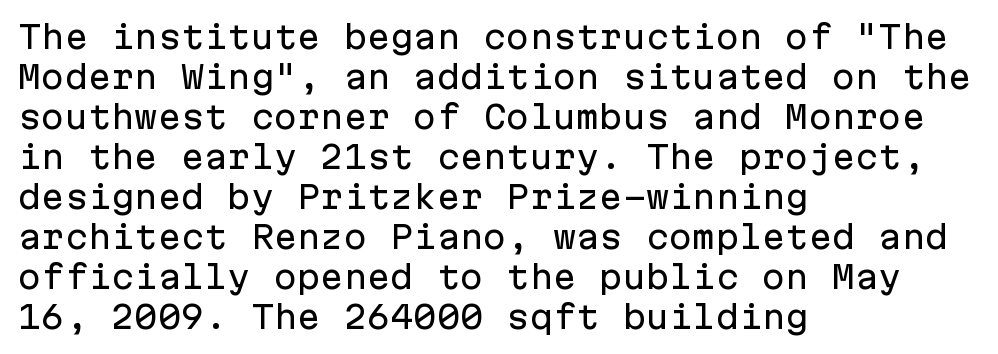
No extra tracking has been applied to these lines. The face used here is monospaced, like something from a code editor. Leading matches the norm, producing a regular column. The type sits square on the baseline with zero lean. Observe the absence of serifs on each vertical stroke in this sample. Bare-footed words on every line.
